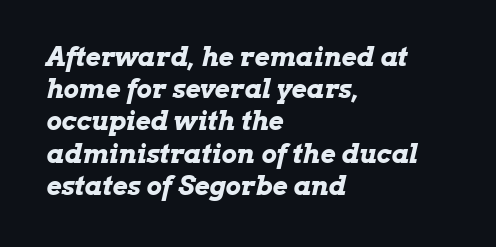
Q: Is the text bold? A: Yes.
Q: Is the text italic (slanted)? A: Yes, it leans right by about 13 degrees.
Q: Is the text underlined? A: No.
Q: How is the paragraph aligned? A: Left-aligned.
Q: Is the spacing between letters normal or unusually wide? A: Normal.
